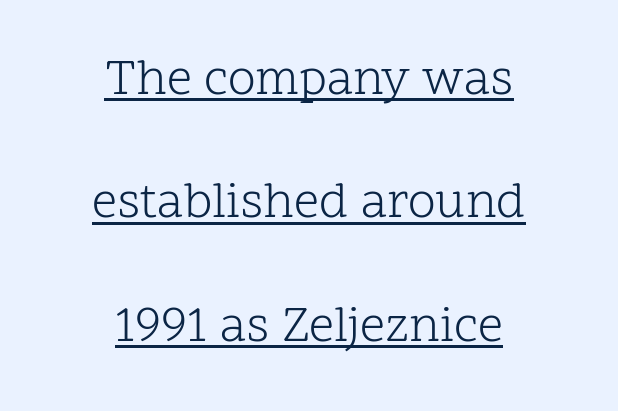
Compared with a typical body face, this is equally light or lighter still. A typesetter would call this leading open, well beyond the default. Does the copy run flush right? No — it is centered line by line. No italicization has been applied; the sample stays upright.
